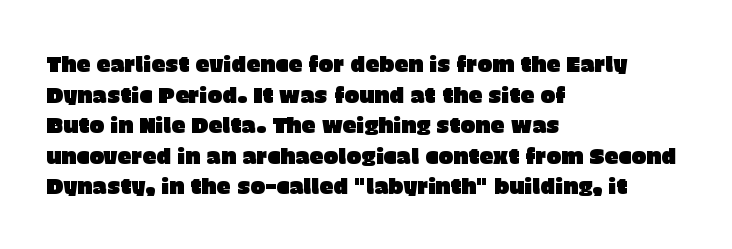
Q: Is the text italic (slanted)? A: No, it is upright.
Q: Is the text underlined? A: No.
Q: How is the paragraph aligned? A: Left-aligned.
Q: Is the spacing between letters normal or unusually wide? A: Normal.
Q: Is the spacing between lines tight, normal or loose? A: Normal.
